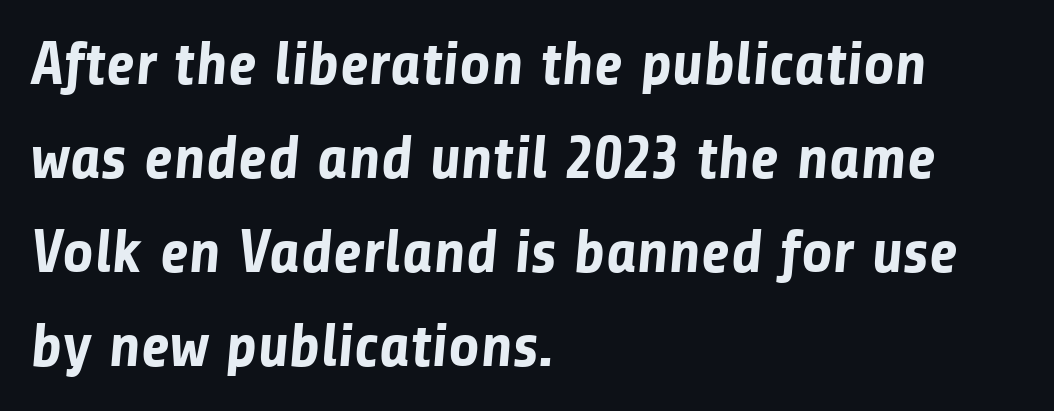
{"serif": "no", "bold": "yes", "weight": "bold", "width": "normal", "stroke_contrast": "low", "x_height": "medium", "monospaced": "no", "underline": "no", "align": "left", "line_spacing": "normal", "line_spacing_ratio": 1.54, "letter_spacing": "normal", "letter_spacing_em": 0.0, "glyph_px": 61}
